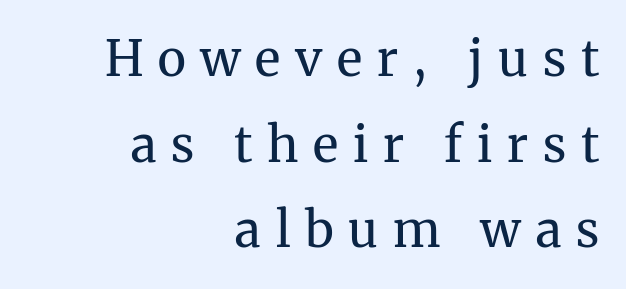
Q: Is the text bold? A: No.
Q: Is the text italic (slanted)? A: No, it is upright.
Q: Is the typeface a serif or a sans-serif typeface? A: Serif.
Q: Is the text underlined? A: No.
Q: How is the paragraph aligned? A: Right-aligned.
Q: Is the spacing between letters normal or unusually wide? A: Unusually wide.
Q: Width (condensed, normal, or wide)? A: Normal.
Q: Stroke contrast? A: Medium.
Q: x-height? A: Medium.
Q: Monospaced? A: No.
